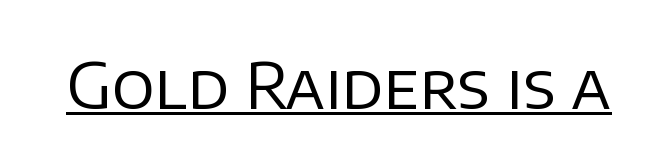
{"serif": "no", "italic": "no", "bold": "no", "weight": "regular", "width": "normal", "stroke_contrast": "low", "x_height": "large", "monospaced": "no", "underline": "yes", "letter_spacing": "normal", "letter_spacing_em": 0.0, "glyph_px": 63}
